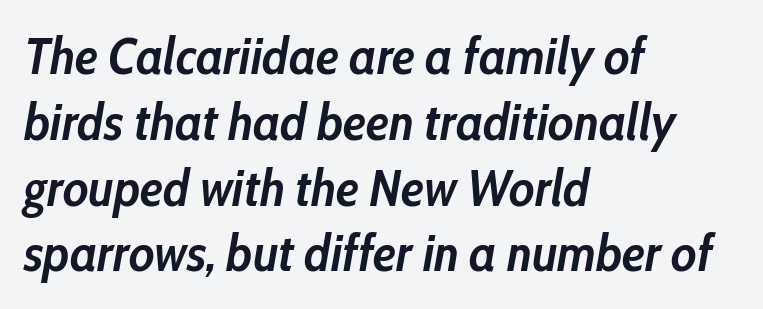
One glance says typical: line gaps are just what's usual. Students, this is bold: see how much ink each stroke carries. Does the copy run flush right? No — it runs flush left. Here the glyphs are tracked normally, forming tight word shapes. Letters rest on an invisible, unmarked baseline.
